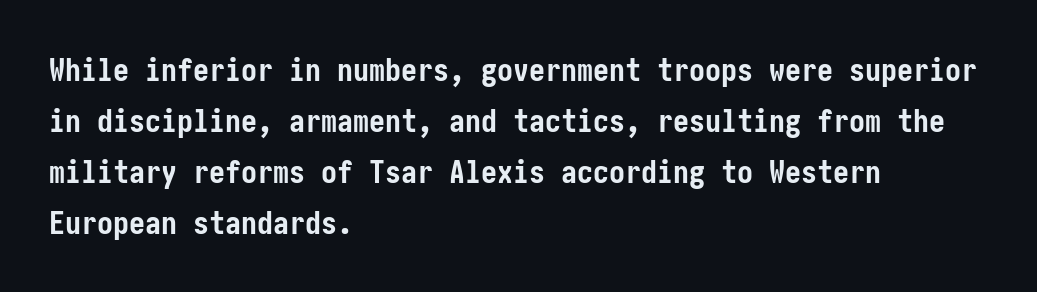
Each line starts at the same left margin while the right side varies. In terms of leading, this rendering sits right in the middle. Posture: straight, roman, zero tilt. Anything drawn beneath the words? Only blank space. The font family rendered here belongs to the sans-serif group. The characters look thick and weighty, a clear bold.
